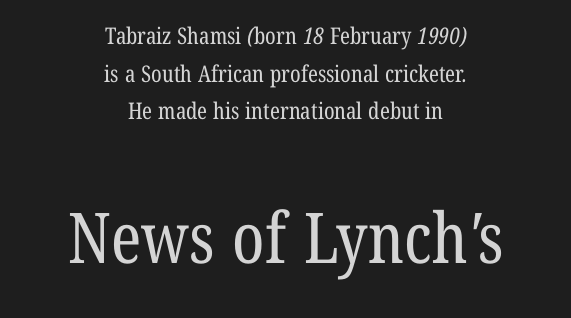
Note the varied advance widths — an 'i' is clearly narrower than an 'm'. Little horizontal feet cap the strokes, marking this as serif type. Any mark beneath the type? The region is blank. This sample uses plain, unmodified letter spacing. The font is comparable to plain body text, perhaps lighter.
